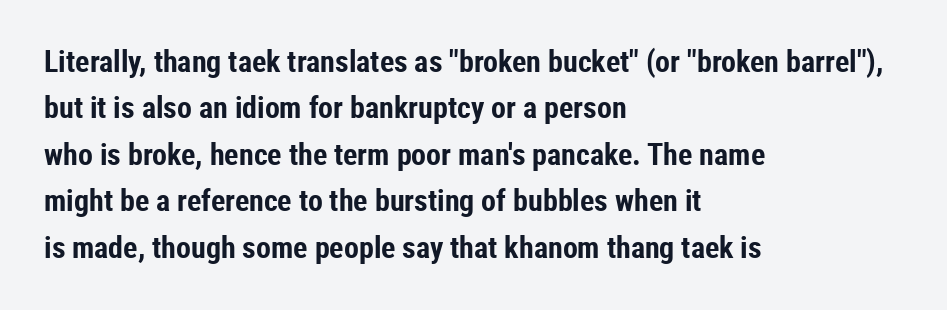
The line-height multiplier appears to be the usual default. Character widths vary here, with narrow letters taking less room than wide ones. No word sits above an underline. The gaps between neighbouring characters are ordinary and unremarkable. As a designer I'd log this as weight 700, bold.
